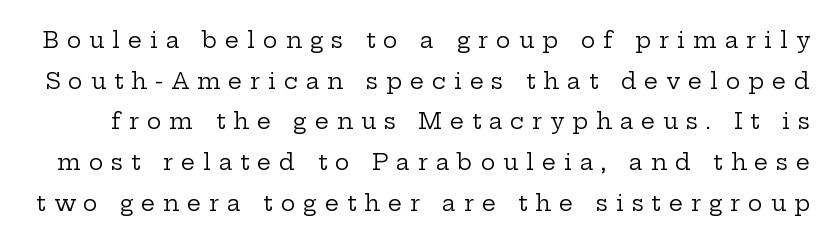
{"italic": "no", "bold": "no", "underline": "no", "line_spacing_ratio": 1.85, "letter_spacing": "wide", "letter_spacing_em": 0.36, "glyph_px": 22}
